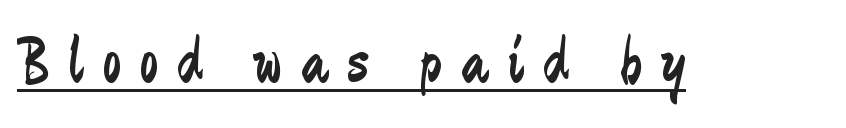
{"serif": "no", "bold": "no", "weight": "regular", "width": "condensed", "stroke_contrast": "low", "x_height": "small", "monospaced": "no", "underline": "yes", "letter_spacing": "wide", "letter_spacing_em": 0.29, "glyph_px": 66}
